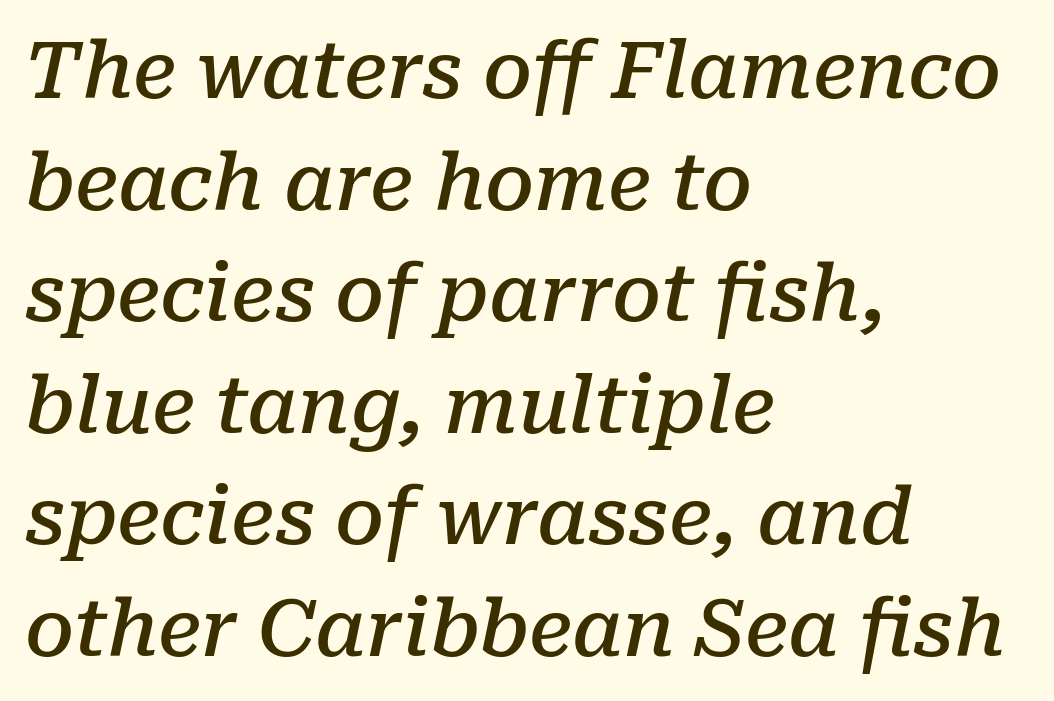
The image shows 78 px semibold serif type, italic (leaning right); set left-aligned, normal line spacing (1.43x), normal letter spacing, not underlined; low stroke contrast and a medium x-height.
